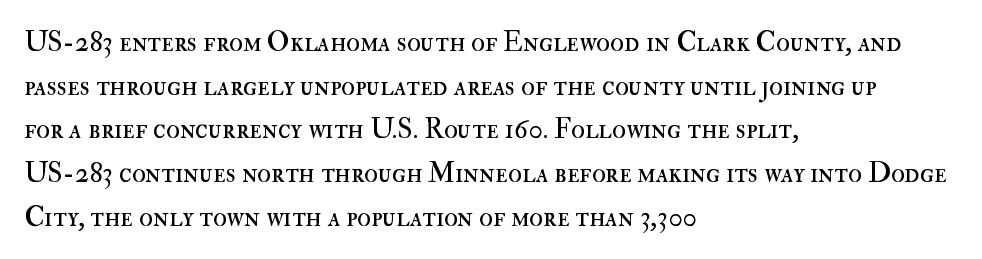
The image shows 28 px regular-weight type, upright; set left-aligned, normal line spacing (1.56x), normal letter spacing, not underlined; high stroke contrast and a small x-height.
